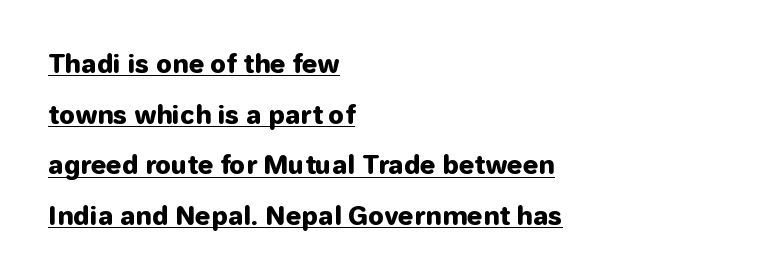
The image shows 25 px bold type, upright; set left-aligned, loose line spacing (2.03x), normal letter spacing, underlined.
